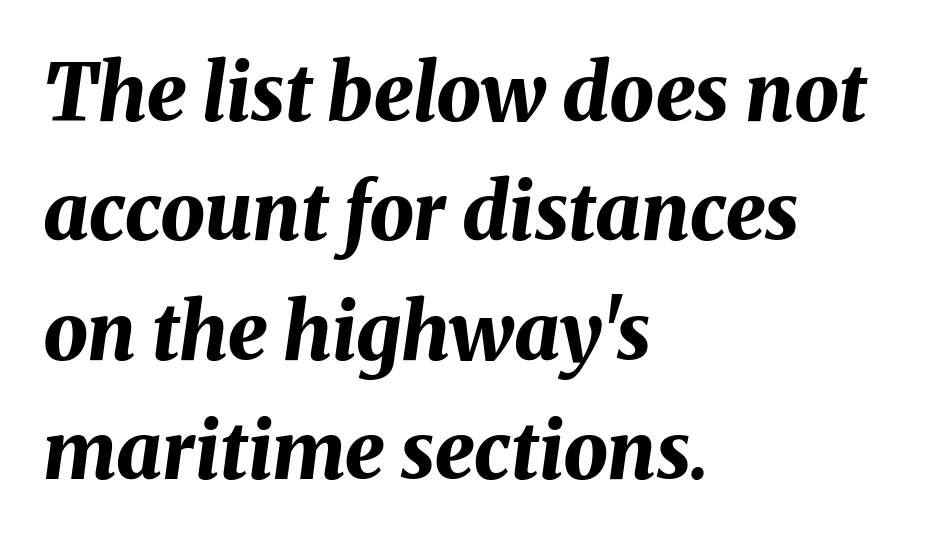
The image shows 79 px bold type, italic (leaning right); set left-aligned, normal line spacing (1.51x), normal letter spacing, not underlined; medium stroke contrast and a medium x-height.
